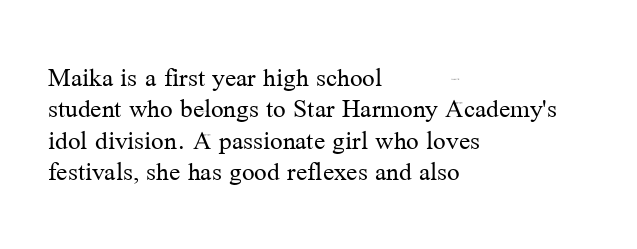
Note the varied advance widths — an 'i' is clearly narrower than an 'm'. Examine the stroke ends and you'll spot serifs. Each new line begins almost immediately beneath the previous one. Is the block centered? No — it sits flush against the left margin. Just letters on the line, the space beneath them empty.
